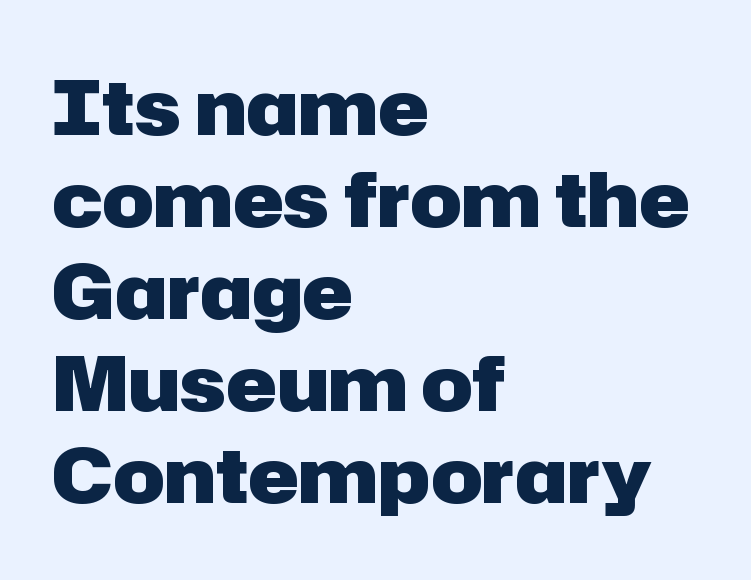
{"serif": "no", "italic": "no", "bold": "yes", "weight": "heavy", "width": "normal", "stroke_contrast": "low", "x_height": "medium", "monospaced": "no", "underline": "no", "align": "left", "line_spacing_ratio": 1.21, "letter_spacing": "normal", "letter_spacing_em": 0.0, "glyph_px": 76}
